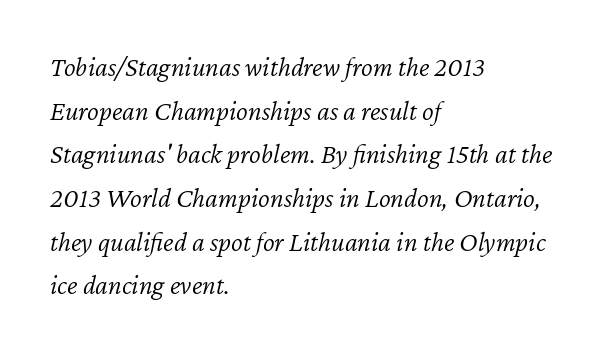
Q: Is the text bold? A: No.
Q: Is the text italic (slanted)? A: Yes, it leans right by about 12 degrees.
Q: Is the text underlined? A: No.
Q: How is the paragraph aligned? A: Left-aligned.
Q: Is the spacing between letters normal or unusually wide? A: Normal.
Q: Is the spacing between lines tight, normal or loose? A: Normal.
Q: Width (condensed, normal, or wide)? A: Normal.
Q: Stroke contrast? A: Low.
Q: x-height? A: Medium.
Q: Monospaced? A: No.
